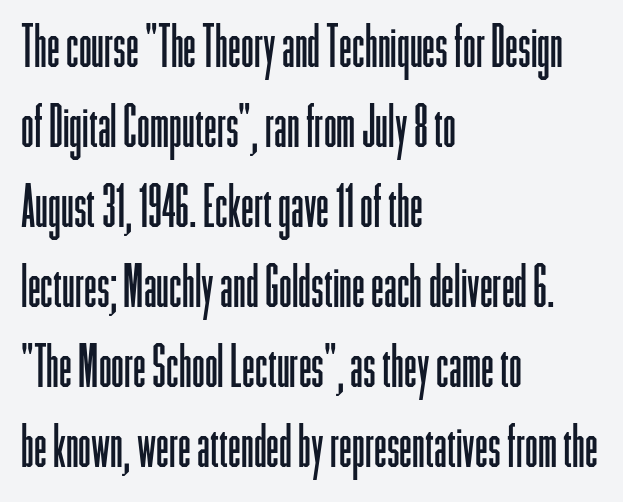
Each letter's strokes conclude bluntly, with no projecting serifs. Stems and bowls with no extra thickness — not bold. The strip under each line holds only bare page. The lines are quadded left. Notice how descenders clear the ascenders below comfortably — that's standard leading.
